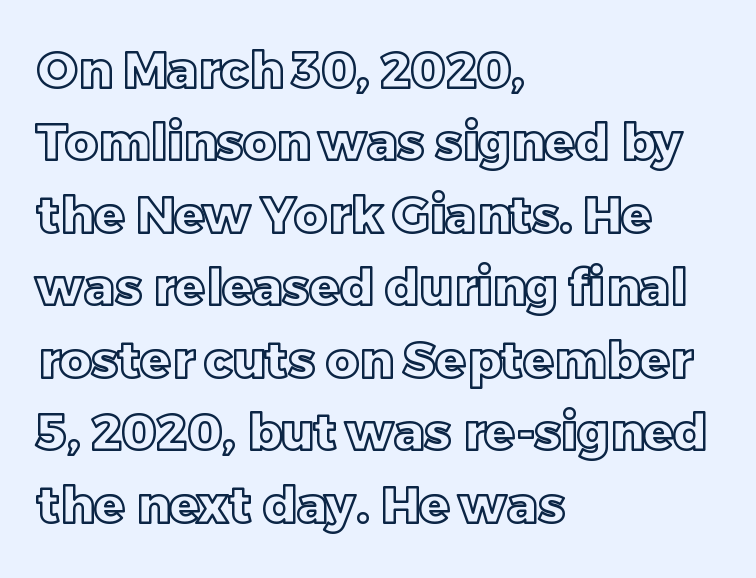
The image shows 50 px text type, upright; set left-aligned, normal line spacing (1.45x), normal letter spacing, not underlined; a large x-height.
